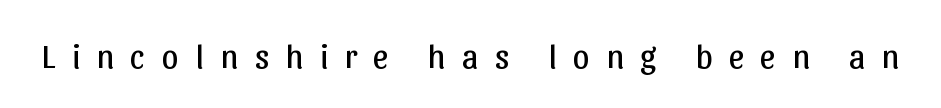
Is the type heavy? It reads as light-to-regular instead. Ordinary non-slanted type is in use. Think of a printed novel: that variable character pitch is what you see here. The letterforms stand isolated, each surrounded by extra space. Are there feet on the stems? There aren't — it's a sans.
